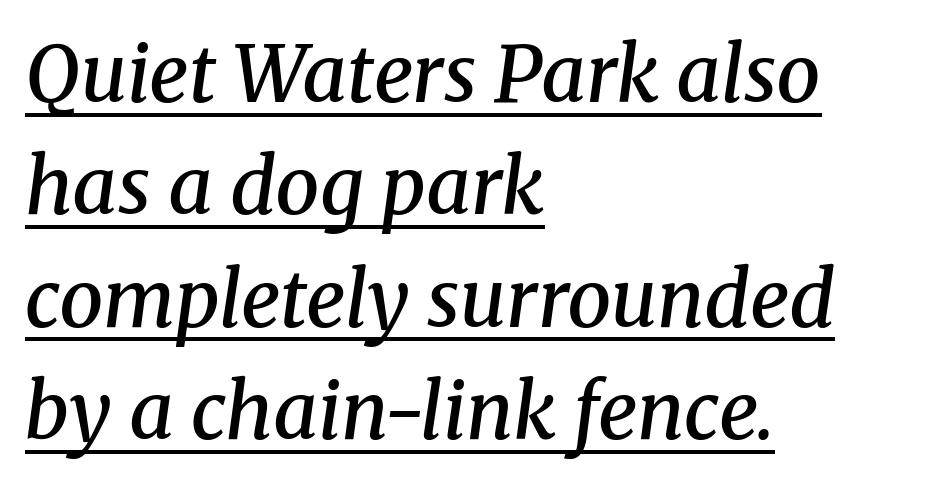
The image shows 78 px semibold serif type, italic (leaning right); set left-aligned, normal line spacing (1.44x), normal letter spacing, underlined; medium stroke contrast and a medium x-height.
